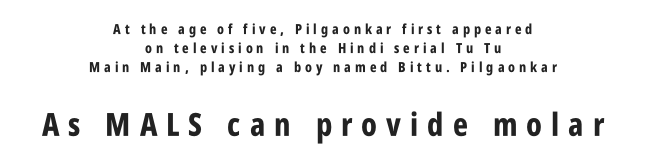
The image shows 32 px bold, condensed sans-serif type, upright; set centered, normal line spacing (1.36x), unusually wide letter spacing (+0.28 em), not underlined; the second (bottom) block is 2.29x larger; low stroke contrast and a large x-height.
